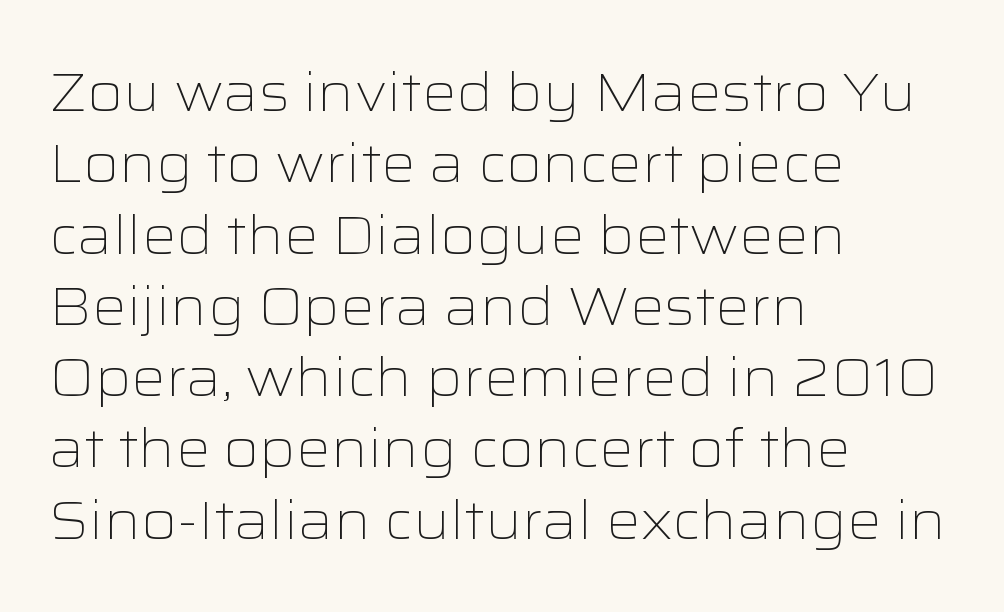
The image shows 54 px light, wide sans-serif type, upright; set left-aligned, normal line spacing (1.32x), normal letter spacing, not underlined; low stroke contrast and a medium x-height.
